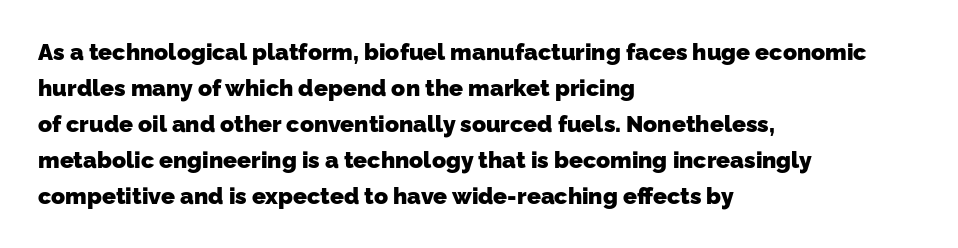
{"bold": "yes", "underline": "no", "align": "left", "line_spacing": "normal", "line_spacing_ratio": 1.56, "letter_spacing": "normal", "letter_spacing_em": 0.0, "glyph_px": 23}
